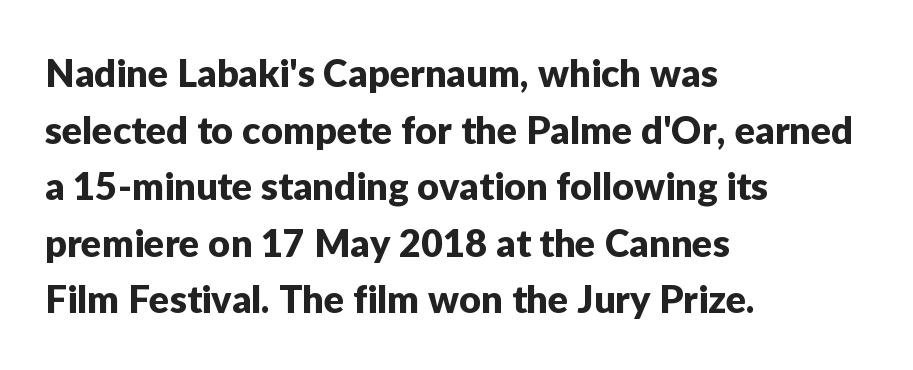
Q: Is the text italic (slanted)? A: No, it is upright.
Q: Is the typeface a serif or a sans-serif typeface? A: Sans-serif.
Q: Is the text underlined? A: No.
Q: How is the paragraph aligned? A: Left-aligned.
Q: Is the spacing between letters normal or unusually wide? A: Normal.
Q: Is the spacing between lines tight, normal or loose? A: Normal.
Q: Width (condensed, normal, or wide)? A: Normal.
Q: Stroke contrast? A: Low.
Q: x-height? A: Medium.
Q: Monospaced? A: No.
